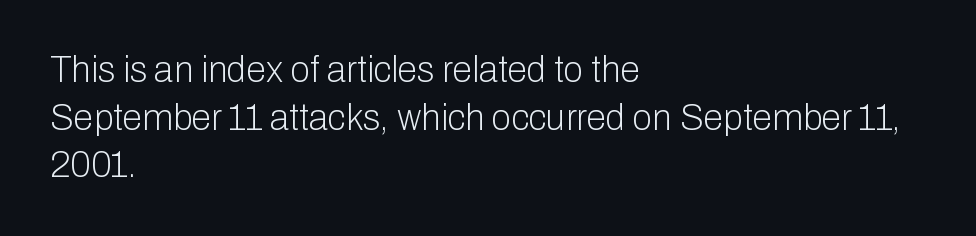
Stroke terminals: plain, sans-serif. A typesetter would call this proportional, since set widths differ per character. Nothing unusual about the tracking: characters are spaced as the font intends. The passage shown is not underscored anywhere. Each stroke keeps to a modest, everyday thickness or less.
